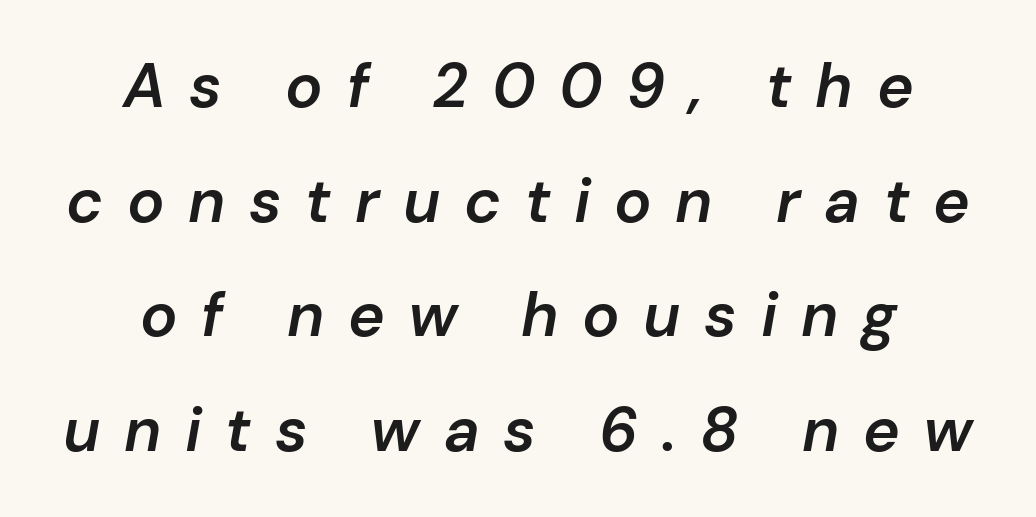
Q: Is the text bold? A: Semi-bold.
Q: Is the text italic (slanted)? A: Yes, it leans right by about 10 degrees.
Q: Is the text underlined? A: No.
Q: How is the paragraph aligned? A: Centered.
Q: Is the spacing between letters normal or unusually wide? A: Unusually wide.
Q: Width (condensed, normal, or wide)? A: Normal.
Q: Stroke contrast? A: Low.
Q: x-height? A: Medium.
Q: Monospaced? A: No.
